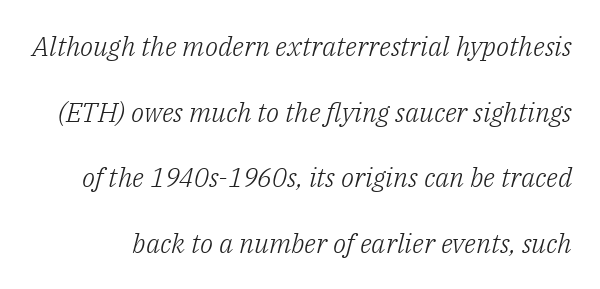
Q: Is the text bold? A: No.
Q: Is the text italic (slanted)? A: Yes, it leans right by about 14 degrees.
Q: Is the text underlined? A: No.
Q: Is the spacing between letters normal or unusually wide? A: Normal.
Q: Is the spacing between lines tight, normal or loose? A: Loose.
